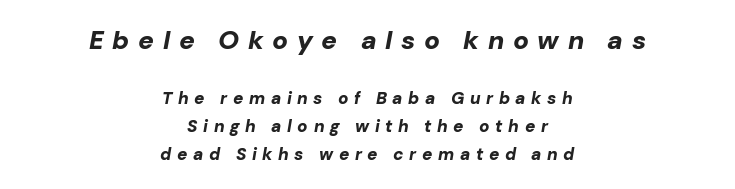
Q: Is the text bold? A: Yes.
Q: Is the text italic (slanted)? A: Yes, it leans right by about 10 degrees.
Q: Is the text underlined? A: No.
Q: How is the paragraph aligned? A: Centered.
Q: Is the spacing between letters normal or unusually wide? A: Unusually wide.
Q: Is the spacing between lines tight, normal or loose? A: Normal.
Q: Which block of text is set in a larger size, the first (top) or the second (bottom)? A: The first (top) one.
